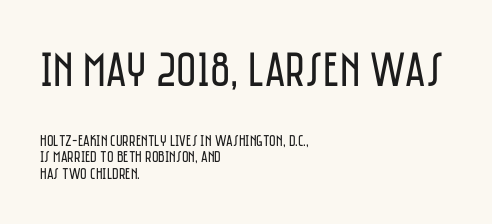
Are there feet on the stems? There aren't — it's a sans. Descender tails drop into unmarked territory. Nobody touched the tracking dial on this one. Here the designer chose a conventional face with non-uniform glyph widths.
